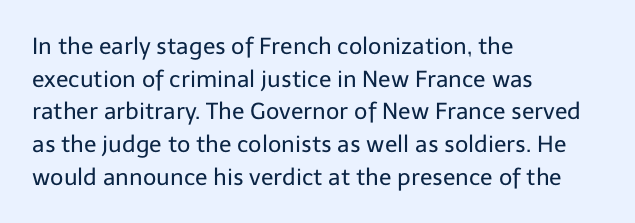
Characters follow at the spacing the type designer built in. The letterforms sit at book weight or below. Rendered with straight, roman letterforms. The rows are spaced the way most documents space them. The strip under each line holds only bare page.
